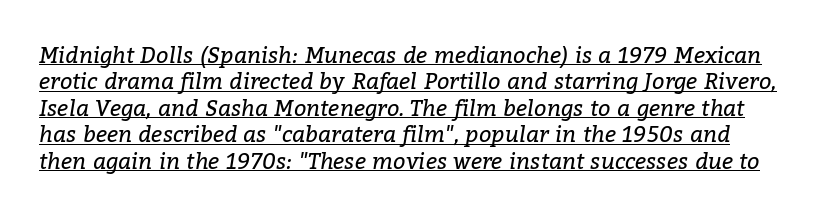
Here the glyphs are tracked normally, forming tight word shapes. Looks like someone drew a line under every word here. Stroke mass is kept to a normal reading level or below. Would a proofreader flag this as italicized? Yes.
